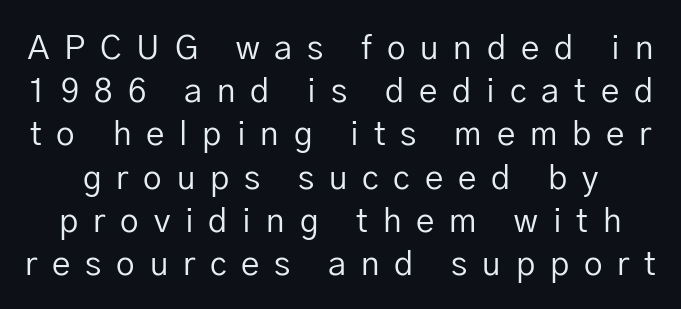
The image shows 33 px regular-weight sans-serif type, upright; set normal line spacing (1.31x), unusually wide letter spacing (+0.45 em), not underlined; low stroke contrast and a medium x-height.
